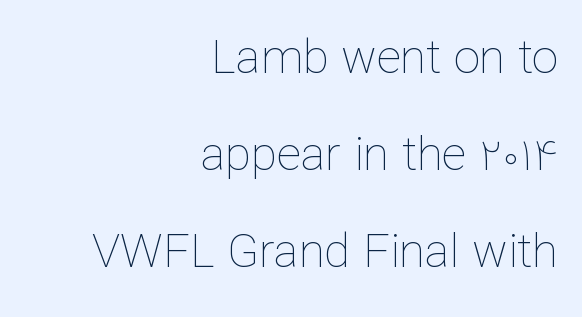
Underline: absent. The block of text is sparse from top to bottom, with ample space between rows. Is the block centered? No — it sits flush against the right margin. This sample uses an upright cut, with every glyph sitting square on the baseline. Is the stroke heavy? The answer is a plain regular-or-lighter. The rendering uses natural spacing where letterforms have individual widths.
